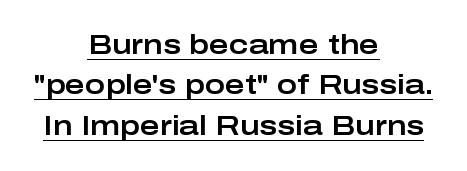
{"italic": "no", "underline": "yes", "align": "center", "line_spacing": "normal", "line_spacing_ratio": 1.5, "letter_spacing": "normal", "letter_spacing_em": 0.0, "glyph_px": 27}
